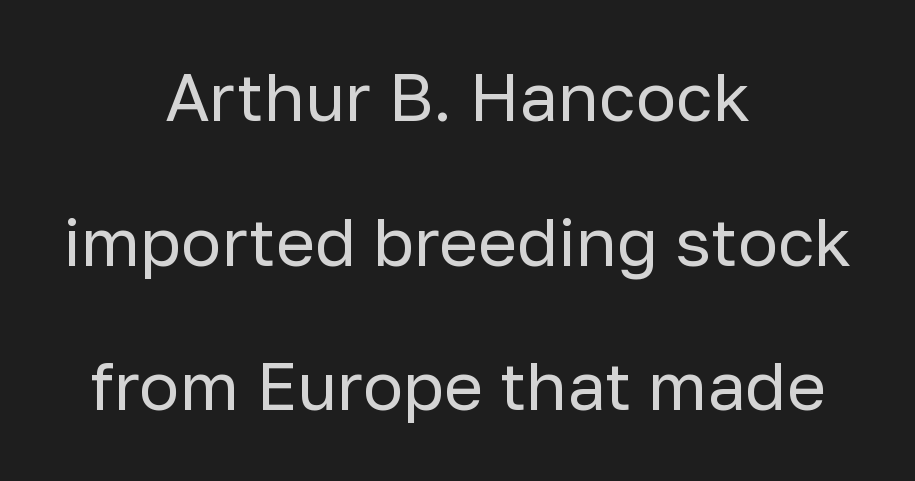
{"serif": "no", "italic": "no", "bold": "no", "weight": "regular", "width": "normal", "stroke_contrast": "low", "x_height": "medium", "monospaced": "no", "underline": "no", "align": "center", "line_spacing": "loose", "line_spacing_ratio": 2.16, "letter_spacing": "normal", "letter_spacing_em": 0.0, "glyph_px": 67}
